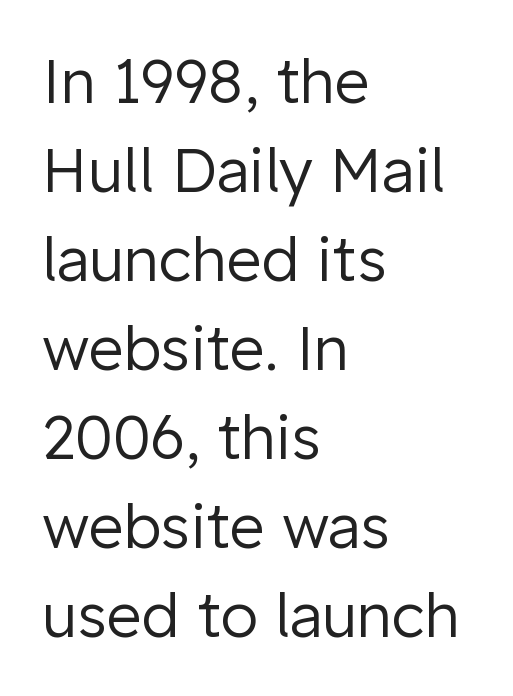
The face looks like a standard text weight, possibly lighter. Regarding serifs, this sample does without them. No extra tracking has been applied to these lines. Vertical strokes here are truly vertical. The space between consecutive lines is moderate. Descenders hang freely into open space.
